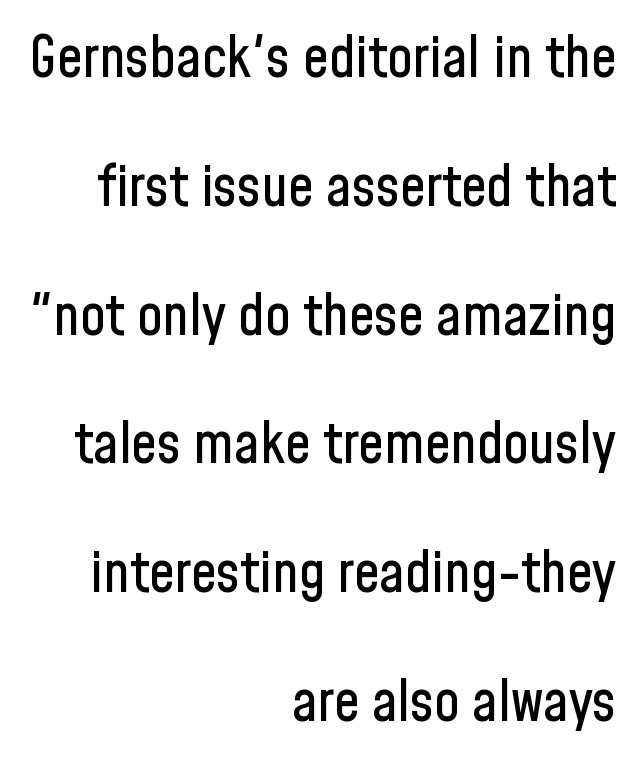
{"serif": "no", "italic": "no", "width": "condensed", "stroke_contrast": "low", "x_height": "medium", "monospaced": "no", "underline": "no", "align": "right", "line_spacing": "loose", "line_spacing_ratio": 2.26, "letter_spacing": "normal", "letter_spacing_em": 0.0, "glyph_px": 57}
